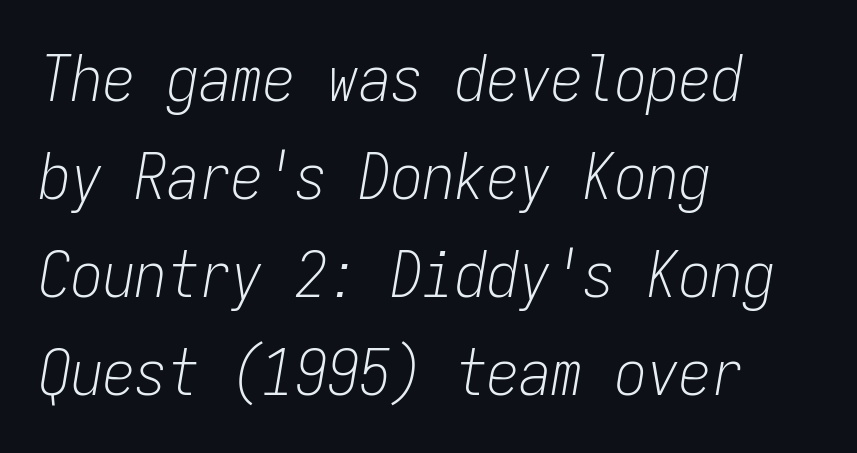
{"italic": "yes", "lean": "right", "slant_degrees": 9, "bold": "no", "weight": "light", "width": "condensed", "stroke_contrast": "low", "x_height": "medium", "monospaced": "yes", "underline": "no", "align": "left", "line_spacing": "normal", "line_spacing_ratio": 1.53, "letter_spacing": "normal", "letter_spacing_em": 0.0, "glyph_px": 64}
